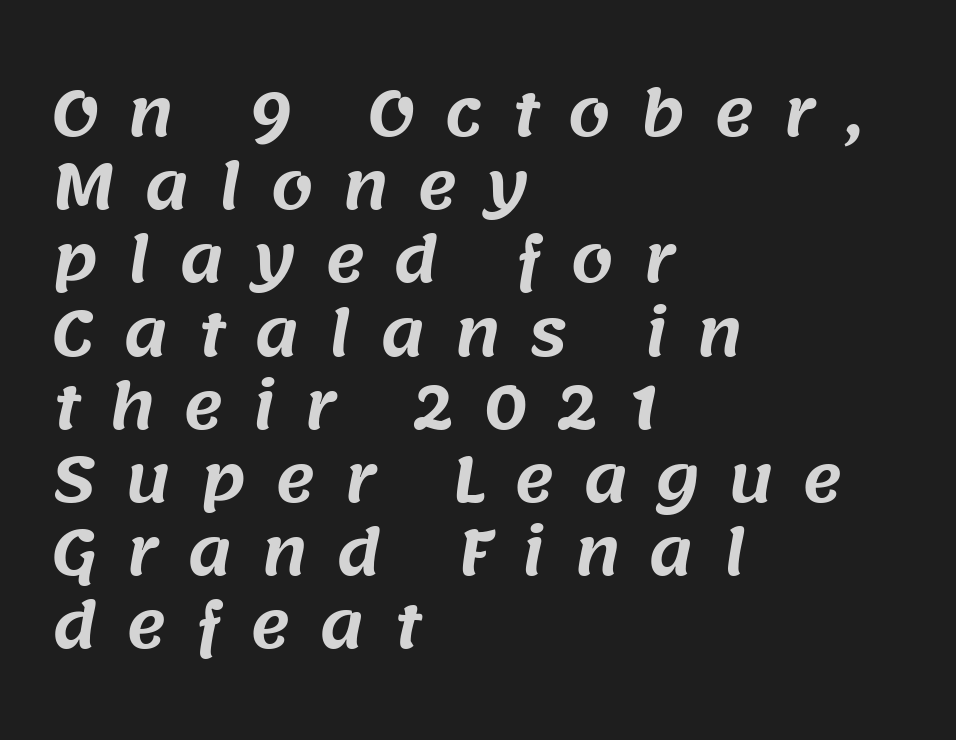
The image shows 61 px sans-serif type; set left-aligned, line spacing 1.2x, unusually wide letter spacing (+0.47 em), not underlined; medium stroke contrast and a large x-height.
